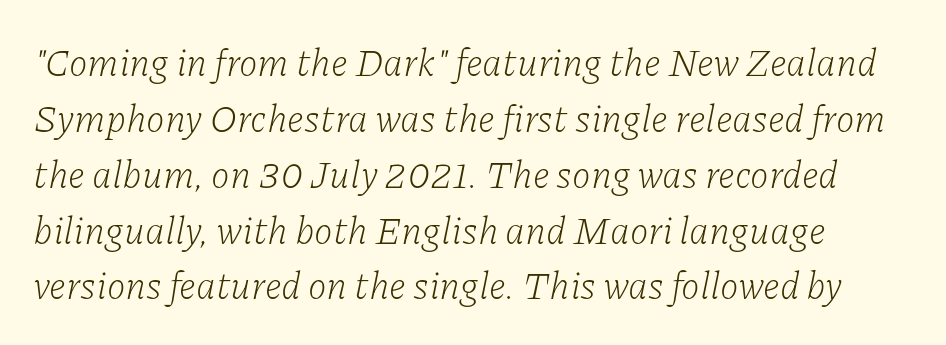
{"serif": "yes", "italic": "yes", "lean": "right", "slant_degrees": 11, "bold": "no", "weight": "light", "width": "normal", "stroke_contrast": "low", "x_height": "medium", "monospaced": "no", "underline": "no", "line_spacing": "normal", "line_spacing_ratio": 1.47, "letter_spacing": "normal", "letter_spacing_em": 0.0, "glyph_px": 38}
